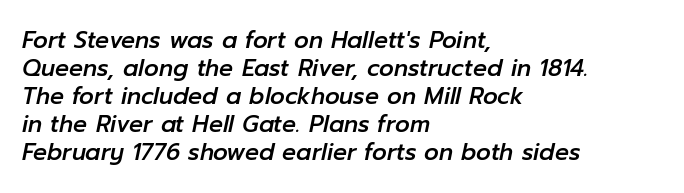
Tracking value appears to be zero — textbook default spacing. Layout note: lines flush left. Type without underlining. Rendered with sloped, italic letterforms.
